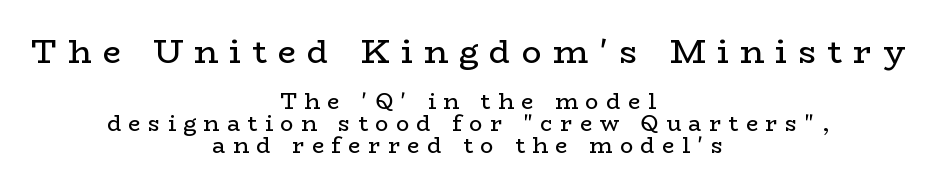
{"serif": "yes", "italic": "no", "bold": "no", "weight": "regular", "width": "wide", "stroke_contrast": "low", "x_height": "medium", "monospaced": "no", "underline": "no", "align": "center", "line_spacing": "tight", "line_spacing_ratio": 1.0, "letter_spacing": "wide", "letter_spacing_em": 0.34, "larger_block": "first", "size_ratio": 1.5, "glyph_px": 33}
